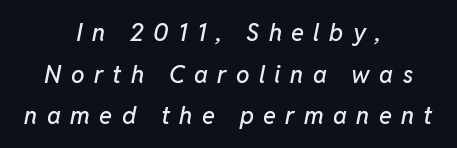
Plain, unruled lines of type. What stands out about the letter spacing? Its width — letters are far apart. Emphasis-style slanted type is in use. Each line is balanced around a shared central axis.
